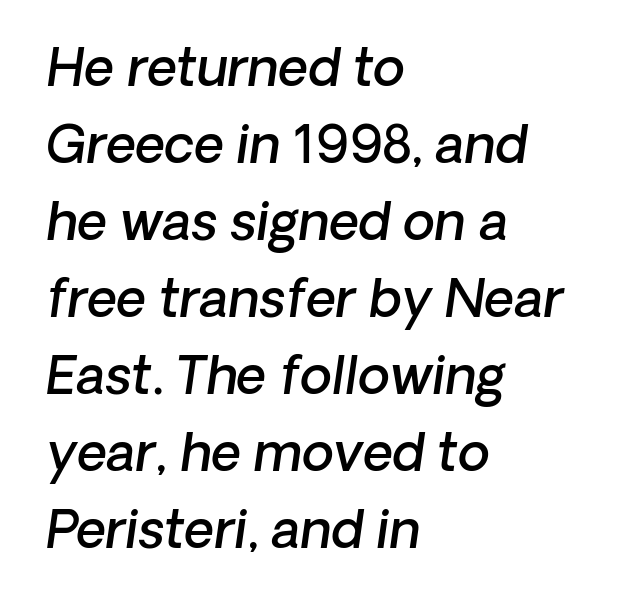
Serifs: no, the terminals of the letterforms are clean. Bold? Not quite — semibold, heavier than regular but stopping short. A typesetter would call this proportional, since set widths differ per character. A classic flush-left, rag-right setting is used for this passage. Students, observe: this is what conventionally led text looks like.
